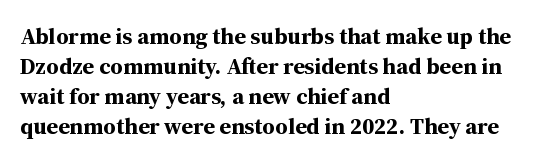
{"italic": "no", "bold": "yes", "underline": "no", "align": "left", "line_spacing": "normal", "line_spacing_ratio": 1.3, "letter_spacing": "normal", "letter_spacing_em": 0.0, "glyph_px": 23}
